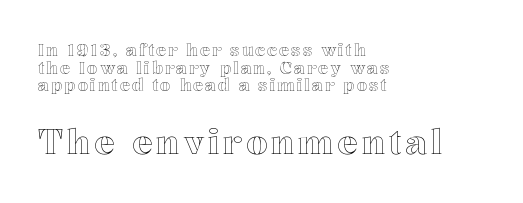
{"italic": "no", "width": "normal", "x_height": "medium", "monospaced": "no", "underline": "no", "align": "left", "line_spacing": "tight", "line_spacing_ratio": 1.03, "larger_block": "second", "size_ratio": 2.0, "glyph_px": 34}
